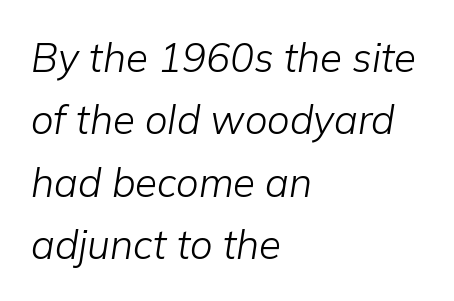
{"italic": "yes", "lean": "right", "slant_degrees": 9, "bold": "no", "weight": "light", "width": "normal", "stroke_contrast": "low", "x_height": "medium", "monospaced": "no", "underline": "no", "align": "left", "line_spacing": "normal", "line_spacing_ratio": 1.56, "letter_spacing": "normal", "letter_spacing_em": 0.0, "glyph_px": 40}
